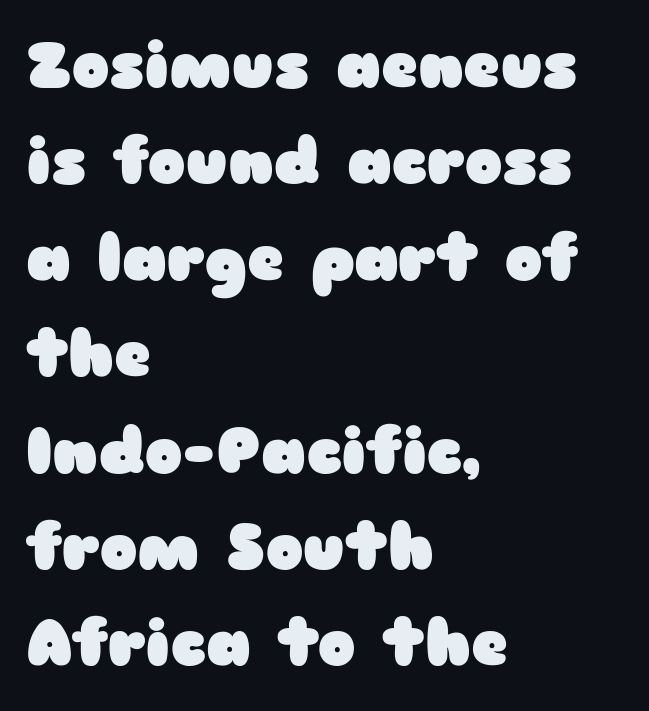
Q: Is the text bold? A: Yes.
Q: Is the text italic (slanted)? A: No, it is upright.
Q: Is the typeface a serif or a sans-serif typeface? A: Sans-serif.
Q: Is the text underlined? A: No.
Q: How is the paragraph aligned? A: Left-aligned.
Q: Is the spacing between letters normal or unusually wide? A: Normal.
Q: Is the spacing between lines tight, normal or loose? A: Normal.
Q: Width (condensed, normal, or wide)? A: Wide.
Q: Stroke contrast? A: Low.
Q: x-height? A: Medium.
Q: Monospaced? A: No.
